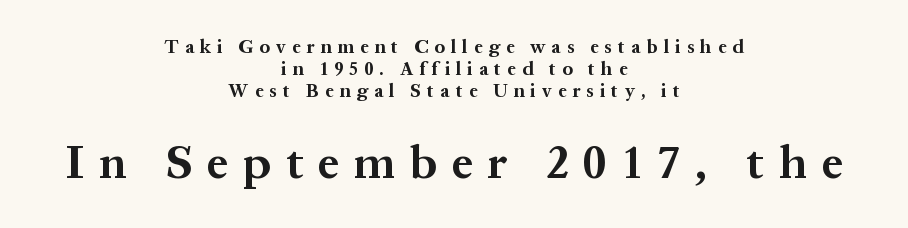
Q: Is the text bold? A: Yes.
Q: Is the text italic (slanted)? A: No, it is upright.
Q: Is the typeface a serif or a sans-serif typeface? A: Serif.
Q: Is the text underlined? A: No.
Q: How is the paragraph aligned? A: Centered.
Q: Is the spacing between letters normal or unusually wide? A: Unusually wide.
Q: Which block of text is set in a larger size, the first (top) or the second (bottom)? A: The second (bottom) one.
Q: Width (condensed, normal, or wide)? A: Normal.
Q: Stroke contrast? A: Medium.
Q: x-height? A: Medium.
Q: Monospaced? A: No.
